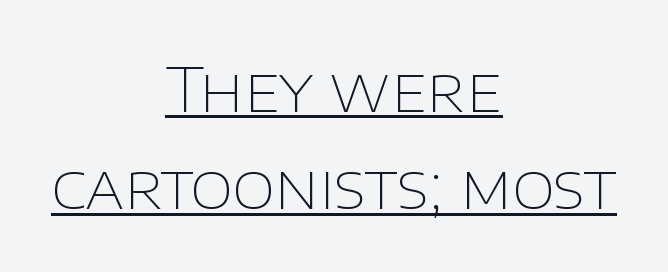
{"serif": "no", "italic": "no", "bold": "no", "weight": "thin", "width": "normal", "stroke_contrast": "low", "x_height": "large", "monospaced": "no", "underline": "yes", "align": "center", "line_spacing": "normal", "line_spacing_ratio": 1.57, "letter_spacing": "normal", "letter_spacing_em": 0.0, "glyph_px": 62}
